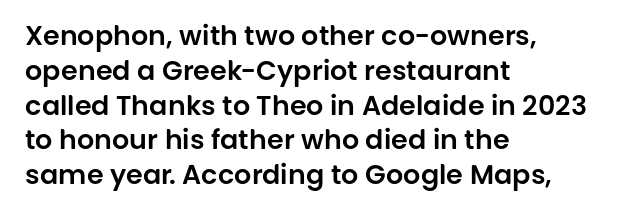
Q: Is the text italic (slanted)? A: No, it is upright.
Q: Is the text underlined? A: No.
Q: How is the paragraph aligned? A: Left-aligned.
Q: Is the spacing between letters normal or unusually wide? A: Normal.
Q: Is the spacing between lines tight, normal or loose? A: Normal.
